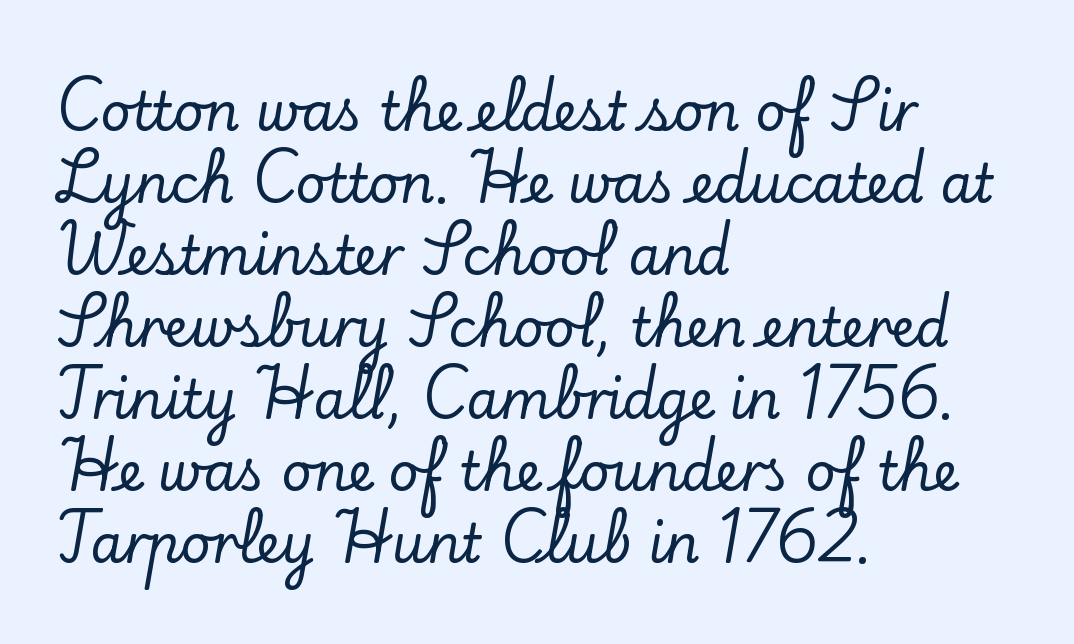
Q: Is the text italic (slanted)? A: Yes.
Q: Is the typeface a serif or a sans-serif typeface? A: Serif.
Q: Is the text underlined? A: No.
Q: How is the paragraph aligned? A: Left-aligned.
Q: Is the spacing between letters normal or unusually wide? A: Normal.
Q: Is the spacing between lines tight, normal or loose? A: Normal.
Q: Width (condensed, normal, or wide)? A: Normal.
Q: Stroke contrast? A: Low.
Q: x-height? A: Small.
Q: Monospaced? A: No.
